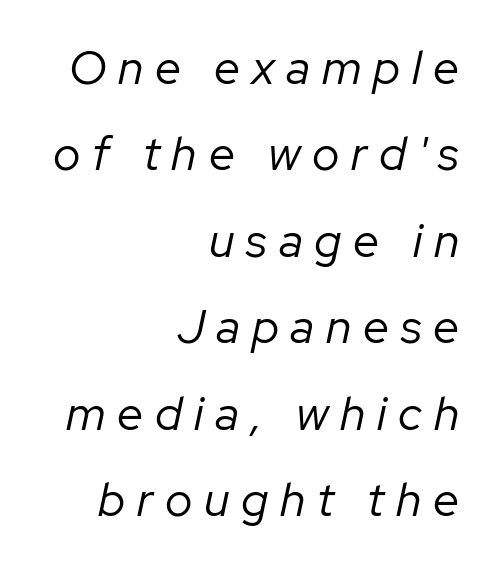
The image shows 47 px regular-weight type, italic (leaning right); set right-aligned, line spacing 1.84x, unusually wide letter spacing (+0.25 em), not underlined; low stroke contrast and a medium x-height.
